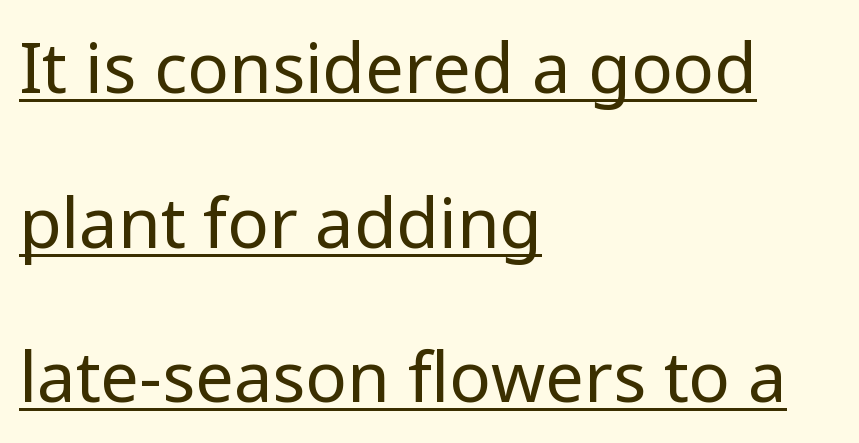
{"serif": "no", "italic": "no", "bold": "no", "weight": "regular", "width": "normal", "stroke_contrast": "low", "x_height": "medium", "monospaced": "no", "underline": "yes", "align": "left", "line_spacing": "loose", "line_spacing_ratio": 2.24, "letter_spacing": "normal", "letter_spacing_em": 0.0, "glyph_px": 69}
